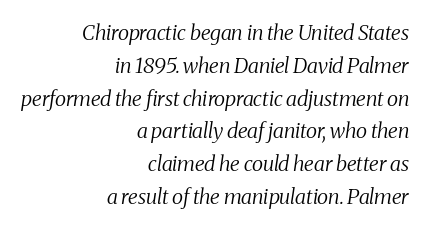
Q: Is the text bold? A: No.
Q: Is the text italic (slanted)? A: Yes, it leans right by about 8 degrees.
Q: Is the text underlined? A: No.
Q: How is the paragraph aligned? A: Right-aligned.
Q: Is the spacing between letters normal or unusually wide? A: Normal.
Q: Is the spacing between lines tight, normal or loose? A: Normal.
